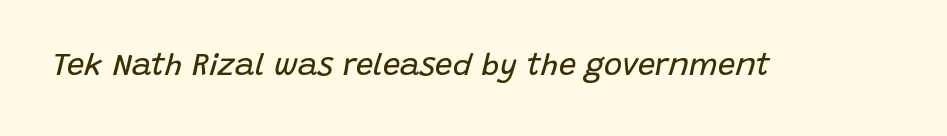
The letterforms sit at book weight or below. A typesetter would mark this as italic. Tracking here is standard; glyphs follow each other at the usual distance. A typesetter would call this proportional, since set widths differ per character. Just letters on the line, the space beneath them empty.
